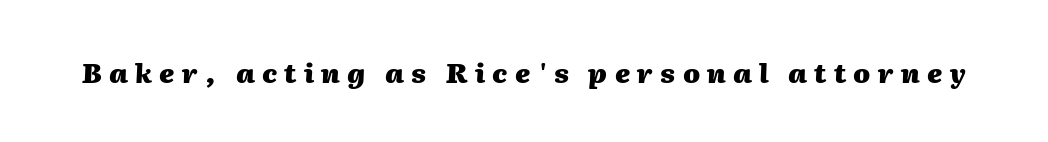
The image shows 27 px bold type, italic (leaning right); set unusually wide letter spacing (+0.27 em), not underlined.
